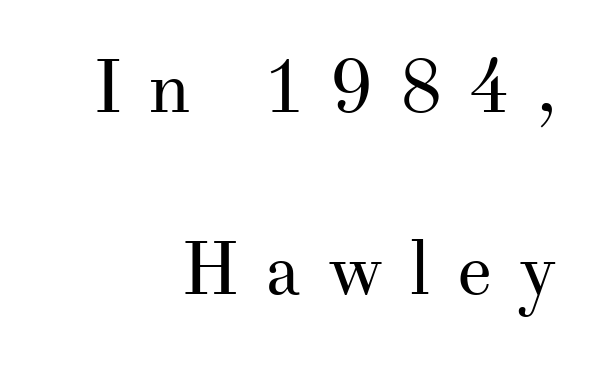
Rule under the text: the space is simply empty. Caption: multi-line text, flush right, ragged left. This sample uses an upright cut, with every glyph sitting square on the baseline. Honestly, the letter spacing is so wide it's the main thing you notice. Stroke terminals: seriffed. The letterforms sit at book weight or below.
